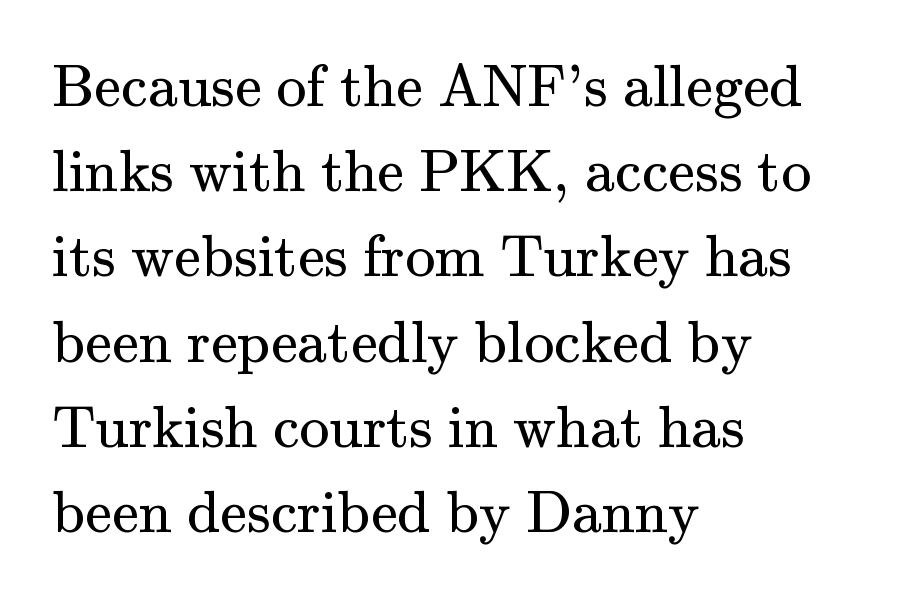
The image shows 60 px regular-weight serif type, upright; set left-aligned, normal line spacing (1.42x), normal letter spacing, not underlined; medium stroke contrast and a small x-height.
